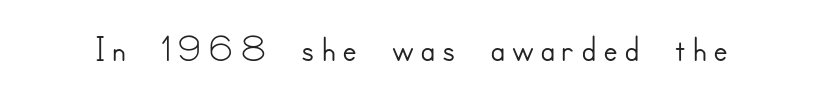
Italic? Not at all — the glyphs are vertical. The passage shown is typeset with a sans-serif family. Looks like regular typesetting: each glyph gets only the width it needs. Underline: absent.
